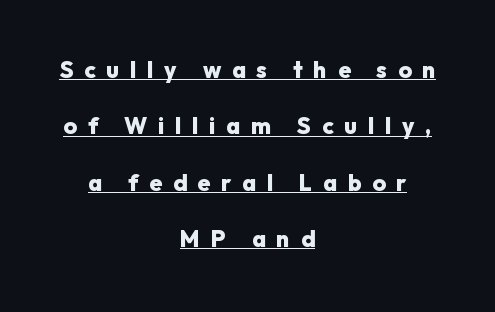
A baseline rule has been typeset under these characters. The setting favours the middle, as headings and verse often do. Honestly, the rows look like they've been pulled way apart. Words appear elongated and porous because spacing is wide. A dark, heavy texture on the line: the type is bold.
